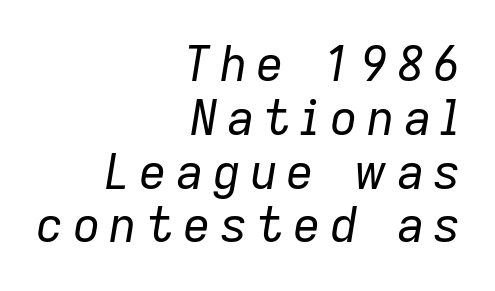
The image shows 48 px regular-weight type, italic (leaning right); set right-aligned, tight line spacing (1.12x), not underlined; low stroke contrast and a medium x-height.
